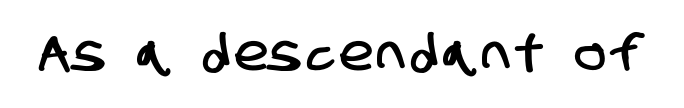
The image shows 50 px condensed sans-serif type; set not underlined; low stroke contrast and a large x-height.
